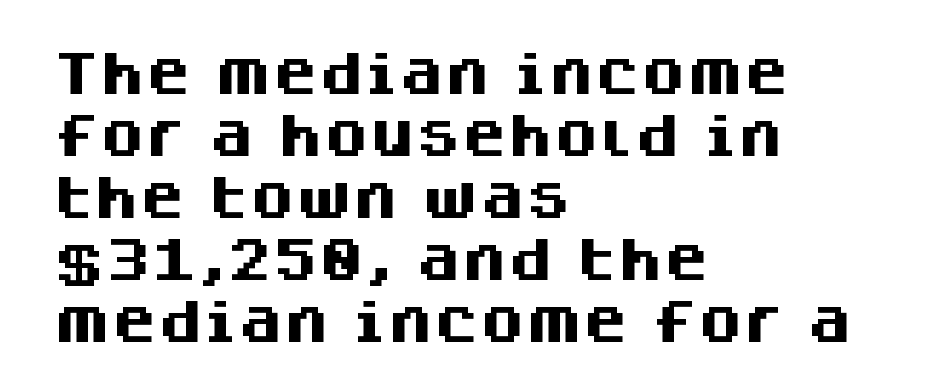
Vertically, the passage feels balanced, rows spaced as you'd expect. The paragraph has a hard left edge and a soft right edge. Look at the stroke-to-counter ratio: heavy, a bold. These lines are composed in type without serifs. Unmarked baselines from the first word to the last.
